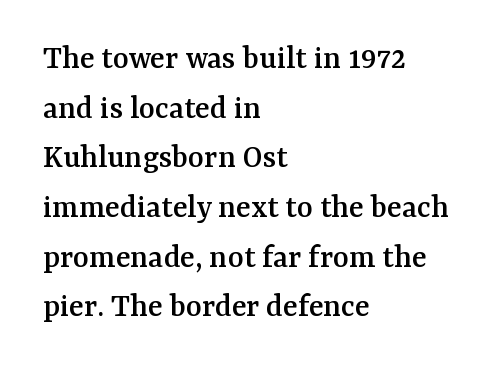
The image shows 34 px serif type, upright; set left-aligned, normal line spacing (1.46x), normal letter spacing, not underlined; medium stroke contrast and a medium x-height.
